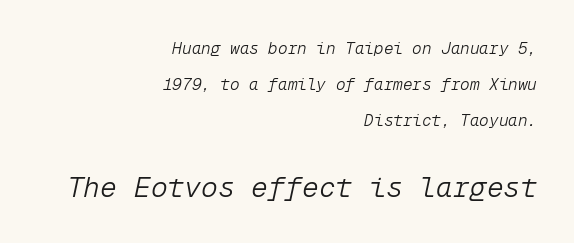
The strip under each line holds only bare page. The passage shown is typed in a monospace face where columns stay perfectly aligned. Heaviness? Minimal to ordinary, like unemphasized prose. Nothing unusual about the tracking: characters are spaced as the font intends. An italicized treatment has been applied to the whole sample. Notice how the passage keeps a crisp vertical edge on the right only.
